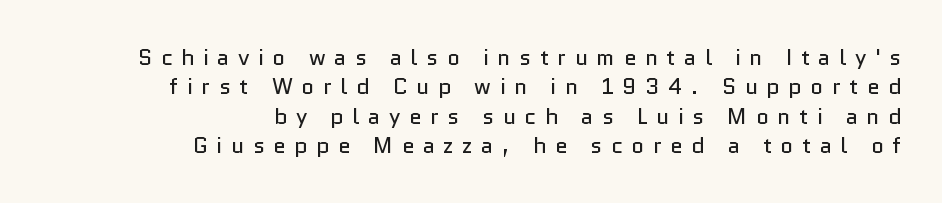
Where is the straight margin? On the right. A typesetter would call this leading conventional body-copy spacing. This is roman type, the default non-slanted kind. Descenders hang freely into open space. The weight tops out at a normal text grade. Here the glyphs are tracked loosely, breaking word shapes into spaced letters.
